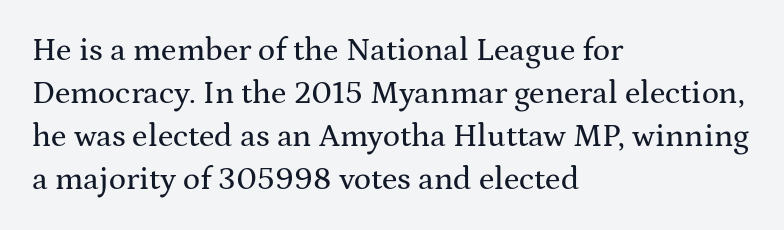
Q: Is the text italic (slanted)? A: No, it is upright.
Q: Is the typeface a serif or a sans-serif typeface? A: Serif.
Q: Is the text underlined? A: No.
Q: How is the paragraph aligned? A: Left-aligned.
Q: Is the spacing between letters normal or unusually wide? A: Normal.
Q: Is the spacing between lines tight, normal or loose? A: Normal.
Q: Width (condensed, normal, or wide)? A: Wide.
Q: Stroke contrast? A: Medium.
Q: x-height? A: Medium.
Q: Monospaced? A: No.
